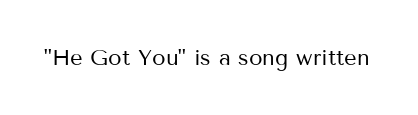
Q: Is the text bold? A: No.
Q: Is the text italic (slanted)? A: No, it is upright.
Q: Is the text underlined? A: No.
Q: Is the spacing between letters normal or unusually wide? A: Normal.
